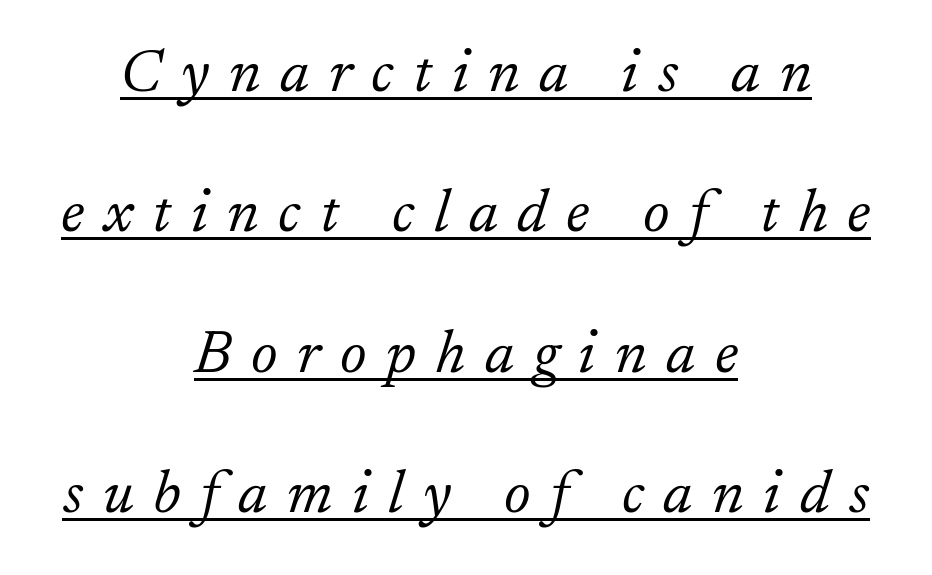
Compared with a typical body face, this is equally light or lighter still. Tracking value appears strongly positive — letters spread wide. Short and long lines alike share a common midpoint. Has an underline been added? It has.
